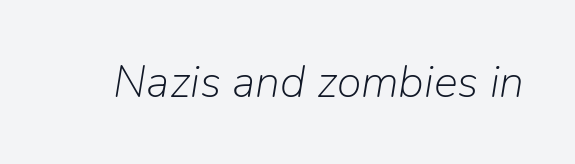
The image shows 45 px light type, italic (leaning right); set normal letter spacing, not underlined; low stroke contrast and a medium x-height.
